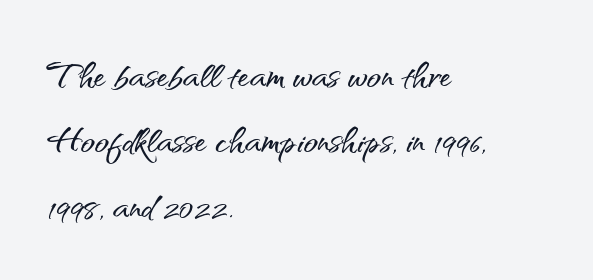
The image shows 47 px sans-serif type; set left-aligned, normal line spacing (1.39x), normal letter spacing, not underlined; medium stroke contrast and a small x-height.
